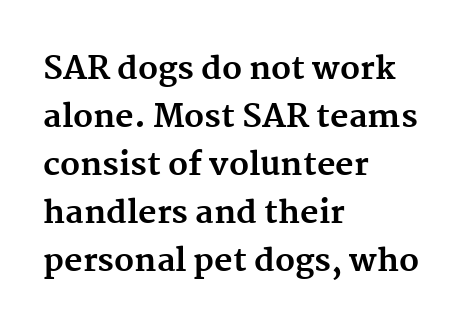
Q: Is the text bold? A: Yes.
Q: Is the text italic (slanted)? A: No, it is upright.
Q: Is the typeface a serif or a sans-serif typeface? A: Serif.
Q: Is the text underlined? A: No.
Q: How is the paragraph aligned? A: Left-aligned.
Q: Is the spacing between letters normal or unusually wide? A: Normal.
Q: Is the spacing between lines tight, normal or loose? A: Normal.
Q: Width (condensed, normal, or wide)? A: Normal.
Q: Stroke contrast? A: Medium.
Q: x-height? A: Medium.
Q: Monospaced? A: No.
